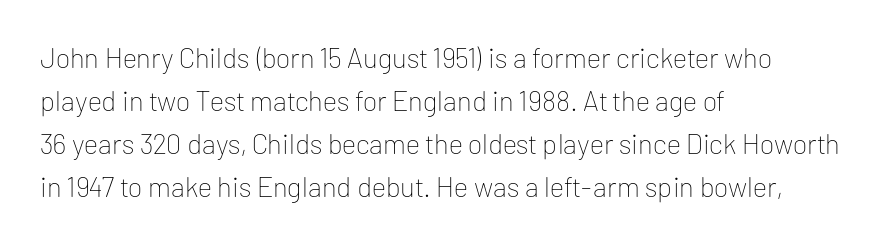
Between one letter and the next there's only the usual sliver of space. Typographically, this falls in the sans-serif category. If you drew a line through each stem, it would be perfectly vertical. The letters advance in unequal steps, a hallmark of proportional type.
